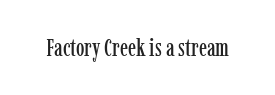
The image shows 24 px text type, upright; set normal letter spacing, not underlined.
